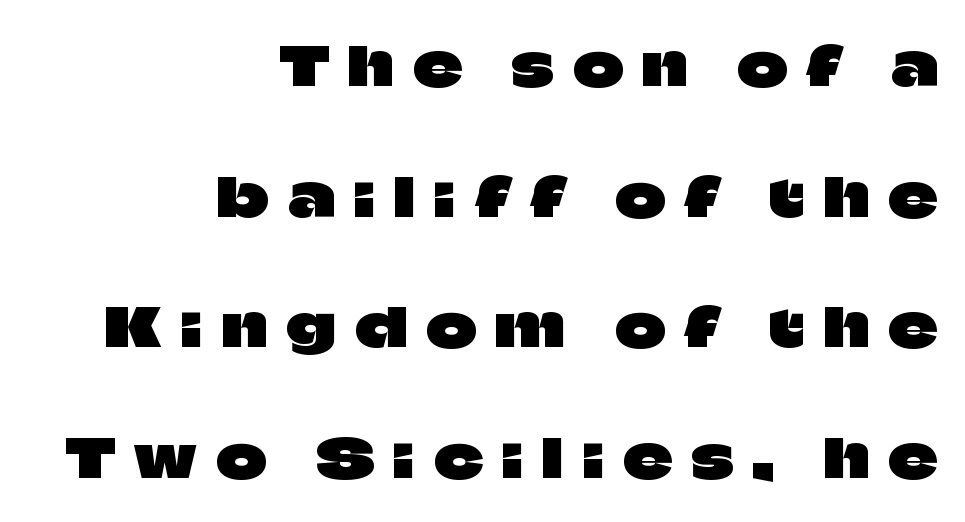
Examine the stroke ends and you'll find no serifs. This is the regular roman posture of the typeface. Beneath every word, the page is bare. If you measured baseline to baseline, you'd find a long distance.
